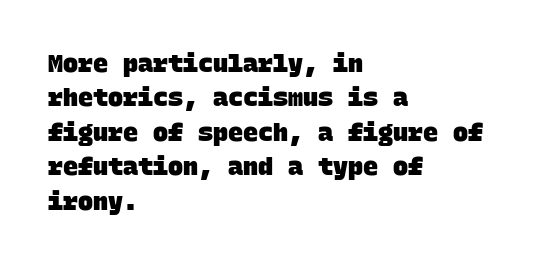
The image shows 25 px bold type; set left-aligned, normal line spacing (1.38x), normal letter spacing, not underlined.
